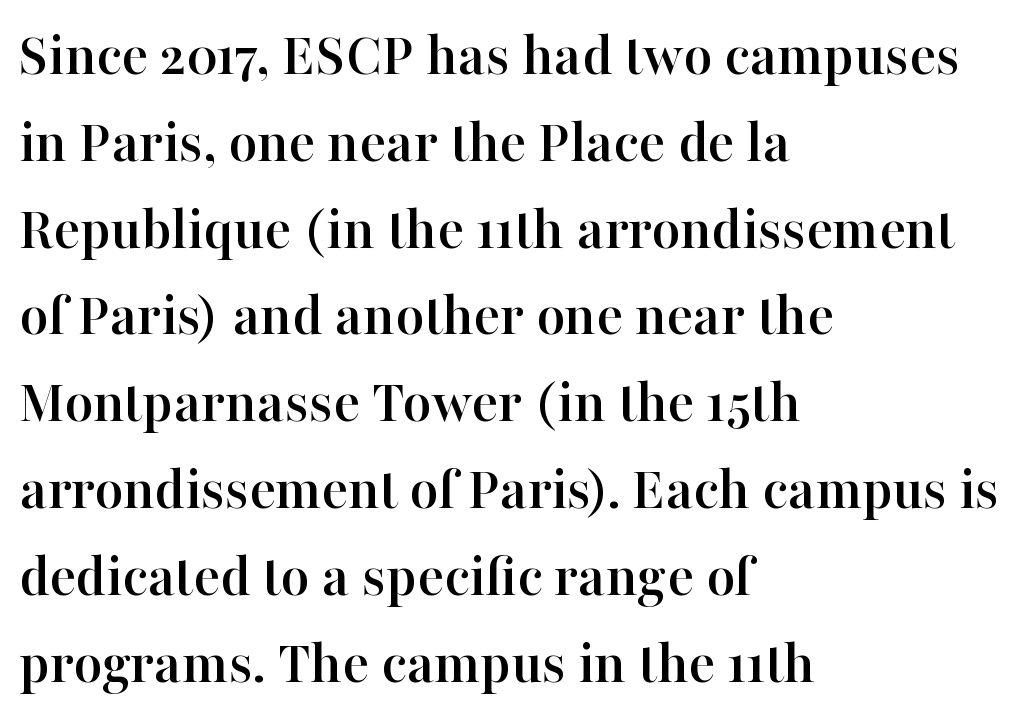
Q: Is the text italic (slanted)? A: No, it is upright.
Q: Is the typeface a serif or a sans-serif typeface? A: Serif.
Q: Is the text underlined? A: No.
Q: How is the paragraph aligned? A: Left-aligned.
Q: Is the spacing between letters normal or unusually wide? A: Normal.
Q: Is the spacing between lines tight, normal or loose? A: Normal.
Q: Width (condensed, normal, or wide)? A: Normal.
Q: Stroke contrast? A: High.
Q: x-height? A: Medium.
Q: Monospaced? A: No.
